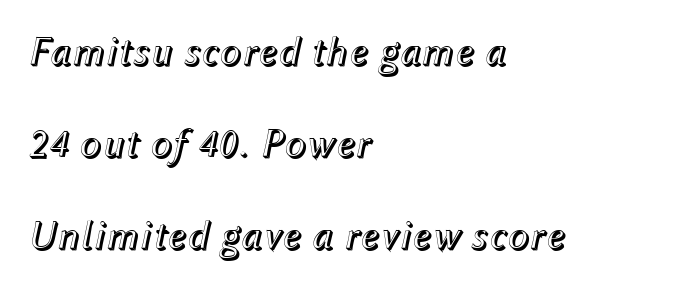
The image shows 41 px text type, italic (leaning right); set left-aligned, loose line spacing (2.24x), normal letter spacing, not underlined; a medium x-height.
